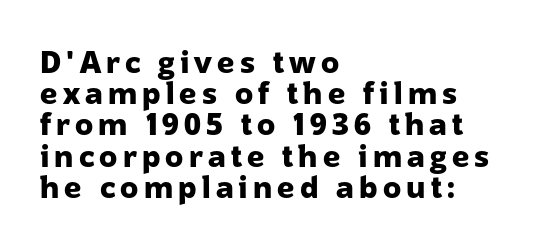
Q: Is the text bold? A: Yes.
Q: Is the text italic (slanted)? A: No, it is upright.
Q: Is the typeface a serif or a sans-serif typeface? A: Sans-serif.
Q: Is the text underlined? A: No.
Q: How is the paragraph aligned? A: Left-aligned.
Q: Is the spacing between lines tight, normal or loose? A: Tight.
Q: Width (condensed, normal, or wide)? A: Normal.
Q: Stroke contrast? A: Low.
Q: x-height? A: Medium.
Q: Monospaced? A: No.
